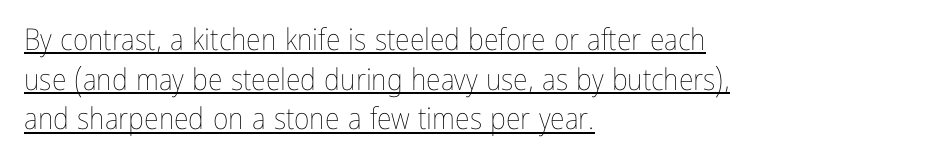
The image shows 30 px thin, condensed type, upright; set left-aligned, normal line spacing (1.32x), normal letter spacing, underlined; low stroke contrast and a medium x-height.
